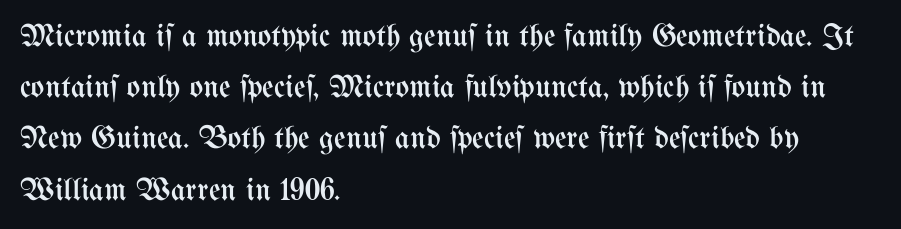
The image shows 32 px regular-weight, condensed type, upright; set left-aligned, normal line spacing (1.6x), normal letter spacing, not underlined; medium stroke contrast and a medium x-height.
